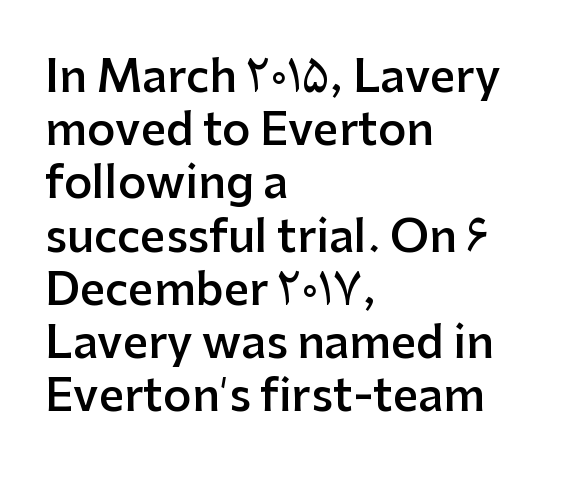
Reading down the block, your eye returns to a fixed left position each line. The rendering shows plain stroke endings on the letterforms — a sans-serif design. Inter-character spacing is left at the font's built-in metrics. This sample has the flowing, uneven cadence of proportional lettering. Notice how the stems are strictly vertical — no italics here.
